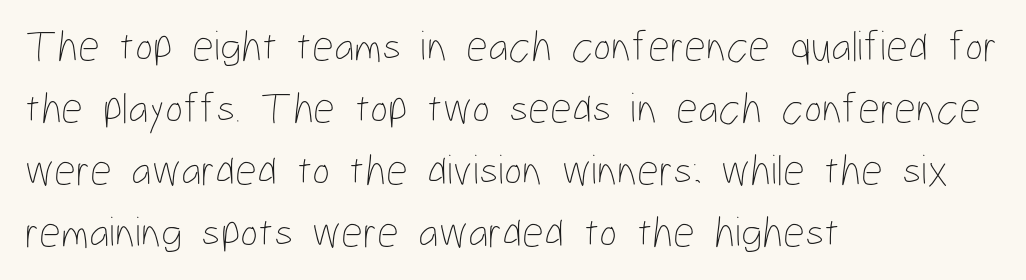
The rendering uses natural spacing where letterforms have individual widths. Nothing unusual about the tracking: characters are spaced as the font intends. The gap between lines stays unmarked. It's the straight-up-and-down kind of type. The weight would be labelled regular, book, light, or lighter still. Rows of type keep a routine distance in the vertical direction.
